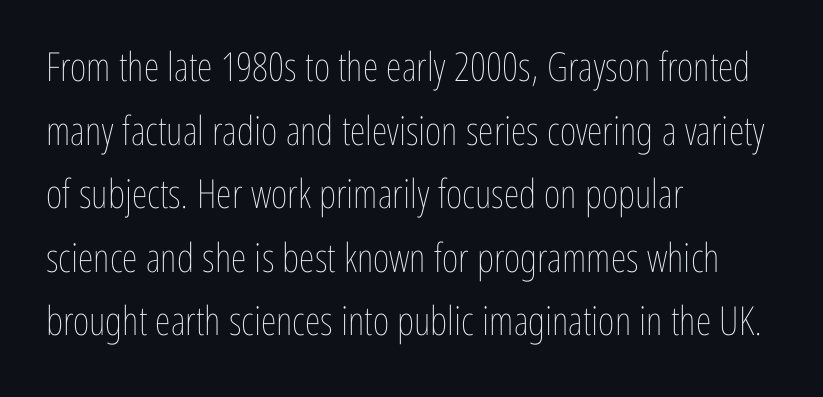
Q: Is the text bold? A: No.
Q: Is the text italic (slanted)? A: No, it is upright.
Q: Is the text underlined? A: No.
Q: How is the paragraph aligned? A: Left-aligned.
Q: Is the spacing between letters normal or unusually wide? A: Normal.
Q: Is the spacing between lines tight, normal or loose? A: Normal.
Q: Width (condensed, normal, or wide)? A: Condensed.
Q: Stroke contrast? A: Low.
Q: x-height? A: Medium.
Q: Monospaced? A: No.
